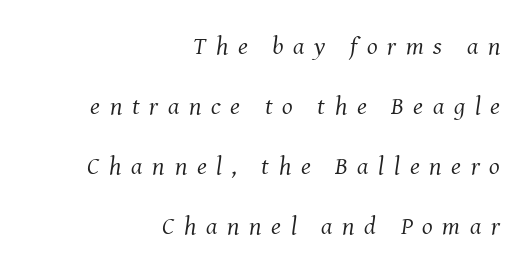
Q: Is the text bold? A: No.
Q: Is the text italic (slanted)? A: Yes, it leans right by about 8 degrees.
Q: Is the text underlined? A: No.
Q: How is the paragraph aligned? A: Right-aligned.
Q: Is the spacing between letters normal or unusually wide? A: Unusually wide.
Q: Is the spacing between lines tight, normal or loose? A: Loose.
